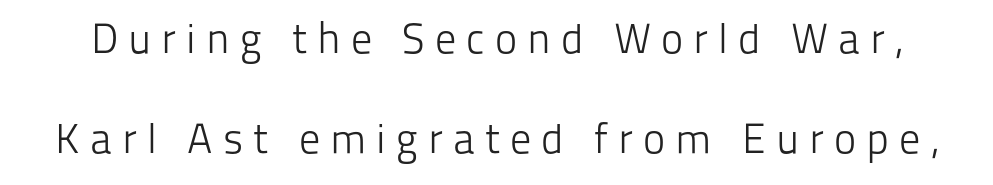
The image shows 42 px light sans-serif type, upright; set loose line spacing (2.38x), unusually wide letter spacing (+0.24 em), not underlined; low stroke contrast and a medium x-height.
